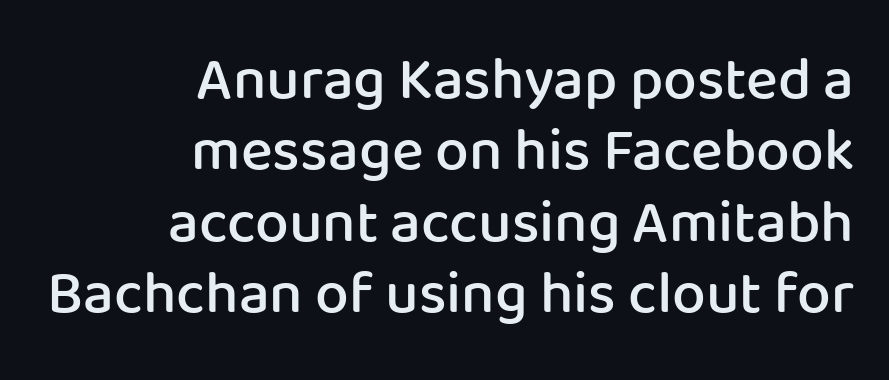
{"serif": "no", "italic": "no", "bold": "semi", "weight": "semibold", "width": "normal", "stroke_contrast": "low", "x_height": "medium", "monospaced": "no", "underline": "no", "align": "right", "line_spacing_ratio": 1.19, "letter_spacing": "normal", "letter_spacing_em": 0.0, "glyph_px": 60}
